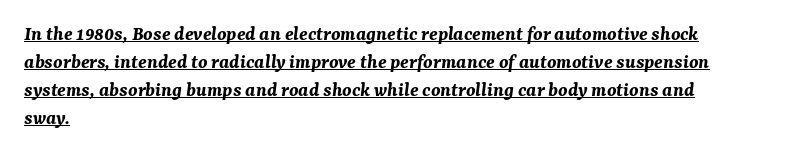
This sample is left-justified, so line endings fall wherever the words run out. The typography opts for an oblique posture over an upright one. The designer left line spacing at the default. Underline: present. Set as a true bold cut, around the 700 mark. Standard letterfit; no display-style spreading of the glyphs.
